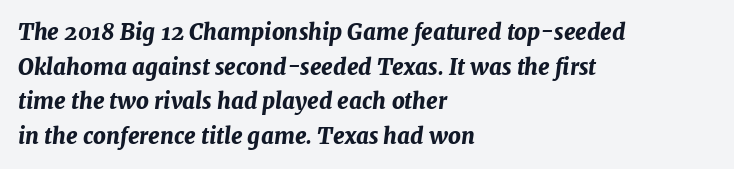
Posture: slanted. The ragged edge is on the right, which tells us the setting is flush left. Bare-footed words on every line. Typesetter's note: full bold, strokes at maximum text heaviness. The vertical gap from one line to the next is medium.
